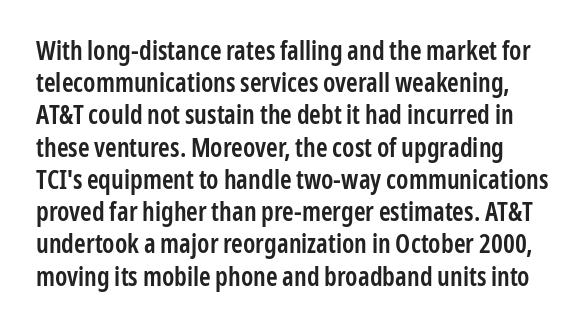
The image shows 26 px text type, upright; set line spacing 1.24x, normal letter spacing, not underlined.
